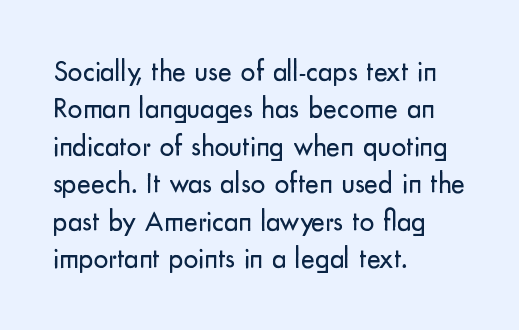
The image shows 29 px regular-weight sans-serif type, upright; set left-aligned, normal line spacing (1.29x), normal letter spacing, not underlined; low stroke contrast and a small x-height.
